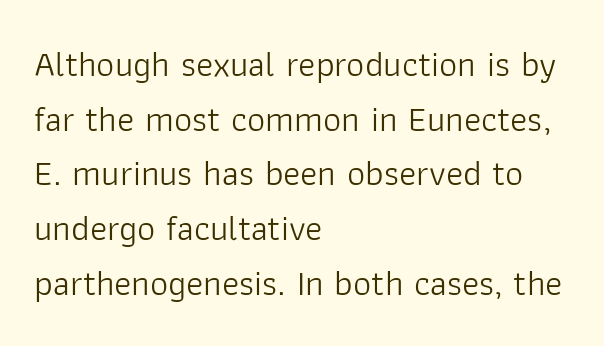
The image shows 36 px light sans-serif type, upright; set left-aligned, normal line spacing (1.52x), normal letter spacing, not underlined; low stroke contrast and a medium x-height.
